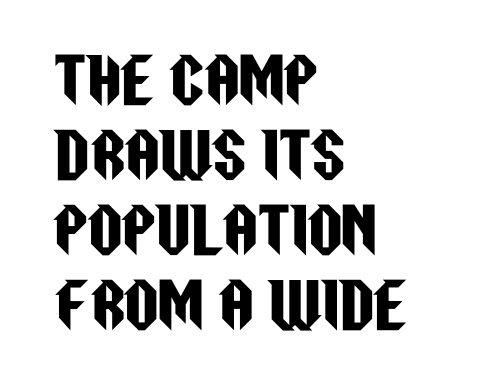
Each line starts at the same left margin while the right side varies. Students, observe: this is what conventionally led text looks like. The face used here is proportionally spaced, like ordinary book or web type. Compared with typical body copy, the letter spacing here is the same. The letters carry no serifs — their stems end cleanly without finishing strokes. Do the letters lean? They stand straight.
